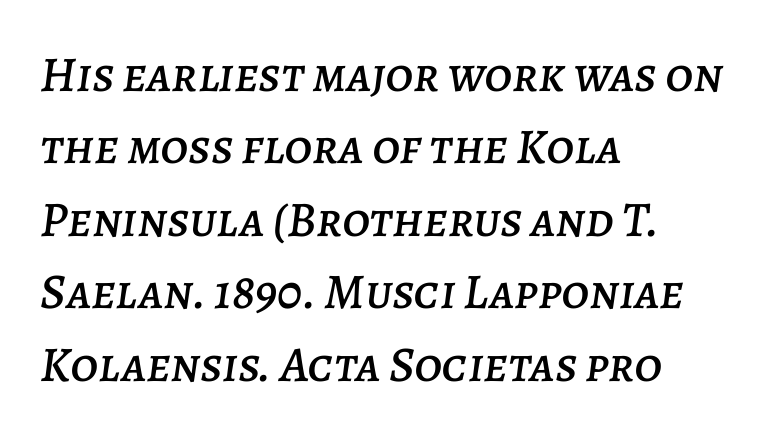
Q: Is the text italic (slanted)? A: Yes, it leans right by about 7 degrees.
Q: Is the text underlined? A: No.
Q: How is the paragraph aligned? A: Left-aligned.
Q: Is the spacing between letters normal or unusually wide? A: Normal.
Q: Is the spacing between lines tight, normal or loose? A: Normal.
Q: Width (condensed, normal, or wide)? A: Normal.
Q: Stroke contrast? A: Low.
Q: x-height? A: Large.
Q: Monospaced? A: No.
